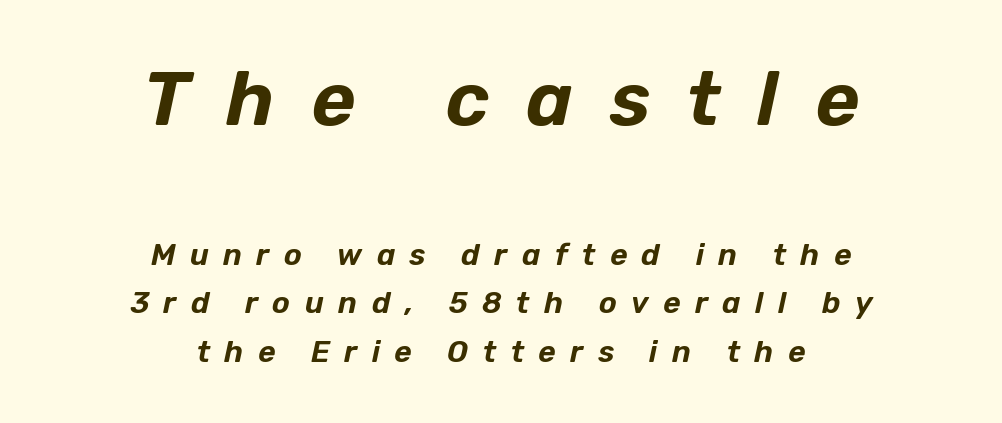
Q: Is the text italic (slanted)? A: Yes, it leans right by about 12 degrees.
Q: Is the text underlined? A: No.
Q: How is the paragraph aligned? A: Centered.
Q: Is the spacing between letters normal or unusually wide? A: Unusually wide.
Q: Is the spacing between lines tight, normal or loose? A: Normal.
Q: Which block of text is set in a larger size, the first (top) or the second (bottom)? A: The first (top) one.
Q: Width (condensed, normal, or wide)? A: Normal.
Q: Stroke contrast? A: Low.
Q: x-height? A: Medium.
Q: Monospaced? A: No.
